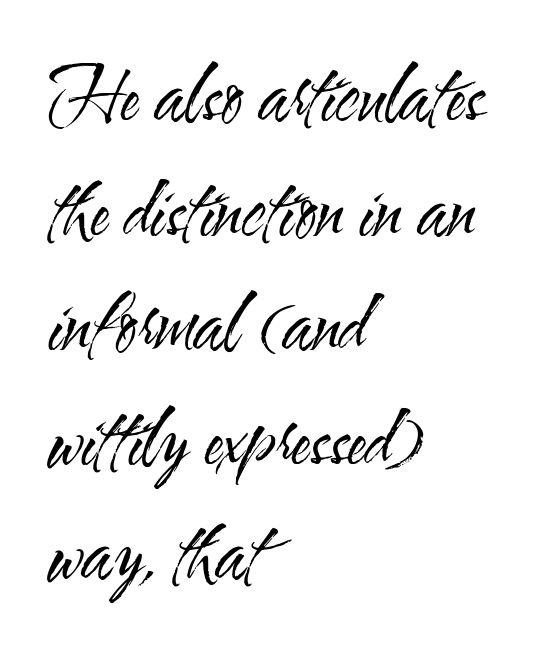
{"serif": "no", "bold": "no", "weight": "regular", "width": "condensed", "stroke_contrast": "medium", "x_height": "small", "monospaced": "no", "underline": "no", "align": "left", "line_spacing": "normal", "line_spacing_ratio": 1.57, "letter_spacing": "normal", "letter_spacing_em": 0.0, "glyph_px": 73}
